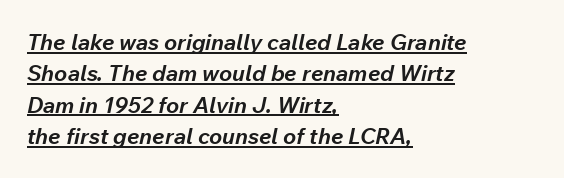
Honestly, the row spacing looks completely unremarkable. Looking at the ascenders, they clearly lean. The glyphs have the mass of a bold cut. Underline: present.
